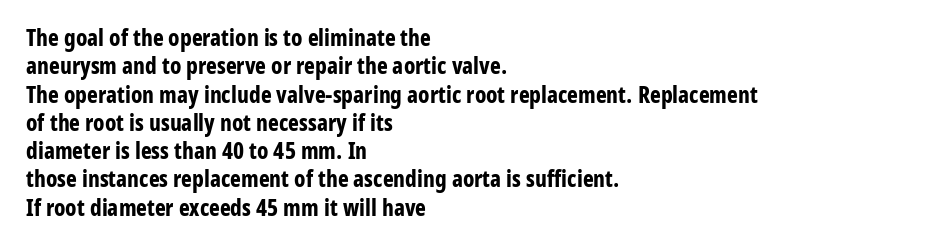
Q: Is the text bold? A: Yes.
Q: Is the text italic (slanted)? A: No, it is upright.
Q: Is the text underlined? A: No.
Q: How is the paragraph aligned? A: Left-aligned.
Q: Is the spacing between letters normal or unusually wide? A: Normal.
